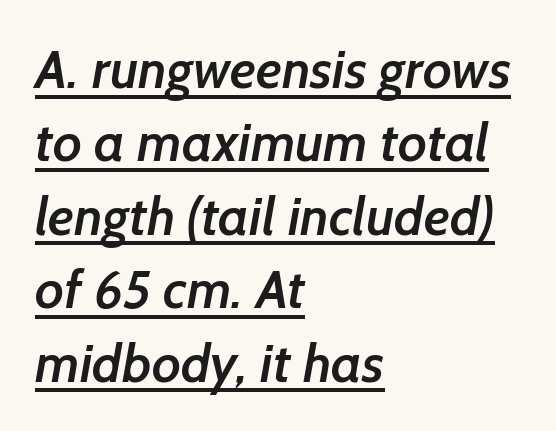
Q: Is the text bold? A: Semi-bold.
Q: Is the typeface a serif or a sans-serif typeface? A: Sans-serif.
Q: Is the text underlined? A: Yes.
Q: How is the paragraph aligned? A: Left-aligned.
Q: Is the spacing between letters normal or unusually wide? A: Normal.
Q: Is the spacing between lines tight, normal or loose? A: Normal.
Q: Width (condensed, normal, or wide)? A: Normal.
Q: Stroke contrast? A: Low.
Q: x-height? A: Medium.
Q: Monospaced? A: No.
